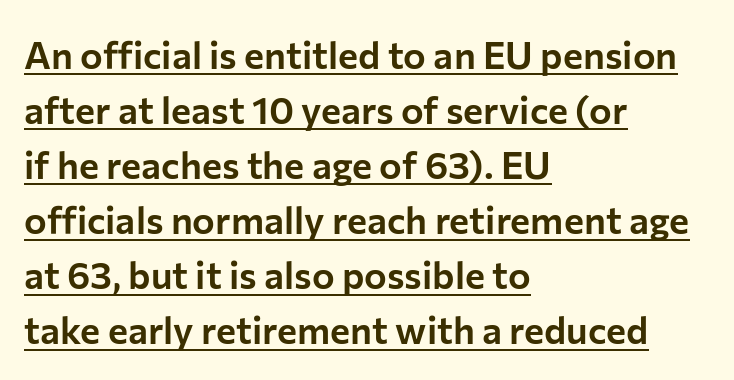
Looks like regular typesetting: each glyph gets only the width it needs. Left-aligned paragraph, ragged on the right. This rendering features underlined lettering. The lettering holds an erect, upright posture throughout. Spacing between characters is what you'd get straight out of the box. In terms of leading, this rendering sits right in the middle.
